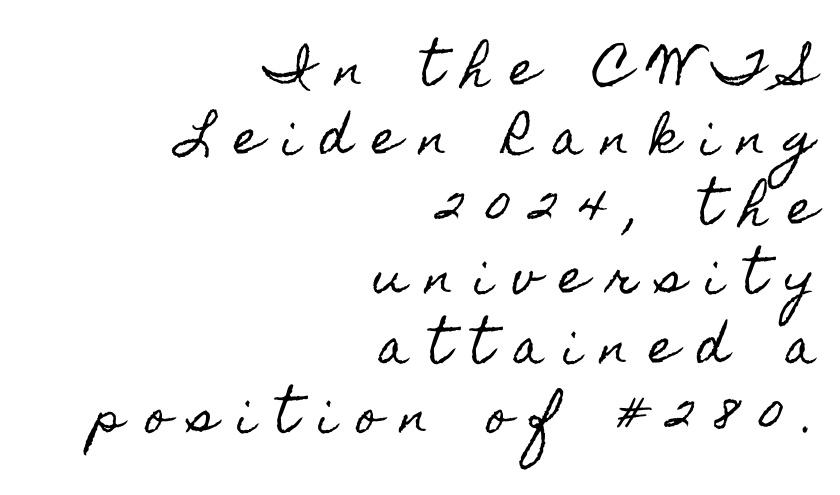
The line texture is sparse and dotted thanks to wide tracking. Plain, unruled lines of type. Line endings align vertically; line beginnings do not. The rows are spaced the way most documents space them.
